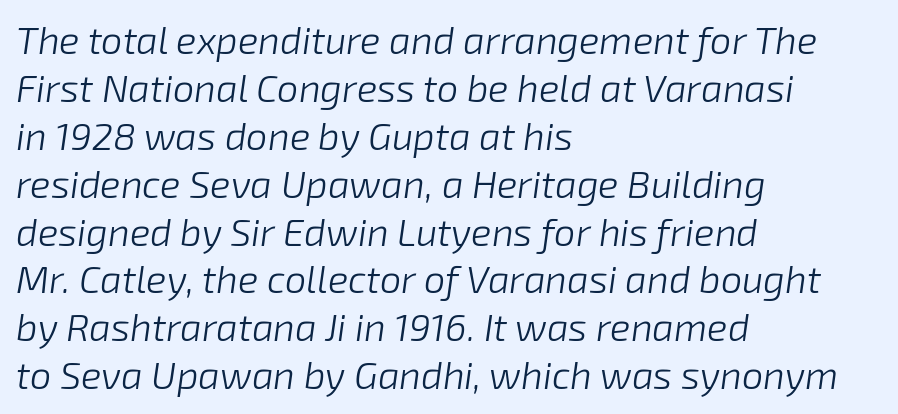
Q: Is the text bold? A: No.
Q: Is the text italic (slanted)? A: Yes, it leans right by about 8 degrees.
Q: Is the text underlined? A: No.
Q: How is the paragraph aligned? A: Left-aligned.
Q: Is the spacing between letters normal or unusually wide? A: Normal.
Q: Is the spacing between lines tight, normal or loose? A: Normal.
Q: Width (condensed, normal, or wide)? A: Normal.
Q: Stroke contrast? A: Low.
Q: x-height? A: Medium.
Q: Monospaced? A: No.
